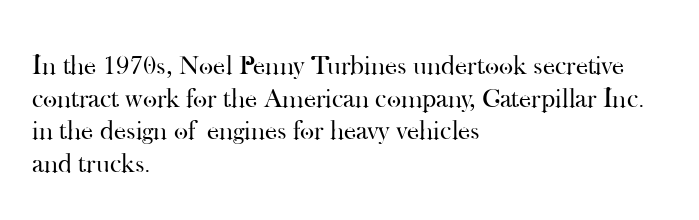
{"italic": "no", "bold": "no", "underline": "no", "align": "left", "line_spacing_ratio": 1.21, "letter_spacing": "normal", "letter_spacing_em": 0.0, "glyph_px": 27}
